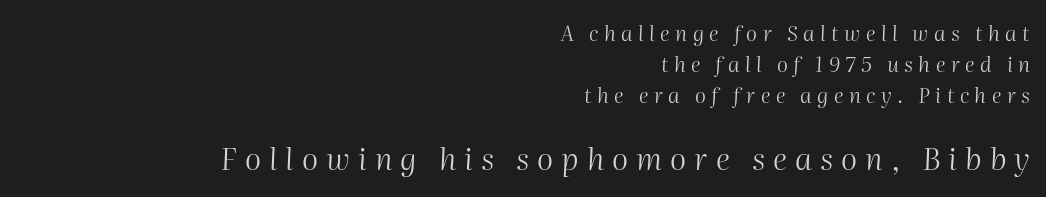
Q: Is the text bold? A: No.
Q: Is the text italic (slanted)? A: Yes, it leans right by about 2 degrees.
Q: Is the text underlined? A: No.
Q: How is the paragraph aligned? A: Right-aligned.
Q: Is the spacing between letters normal or unusually wide? A: Unusually wide.
Q: Is the spacing between lines tight, normal or loose? A: Normal.
Q: Which block of text is set in a larger size, the first (top) or the second (bottom)? A: The second (bottom) one.
Q: Width (condensed, normal, or wide)? A: Normal.
Q: Stroke contrast? A: Medium.
Q: x-height? A: Medium.
Q: Monospaced? A: No.
